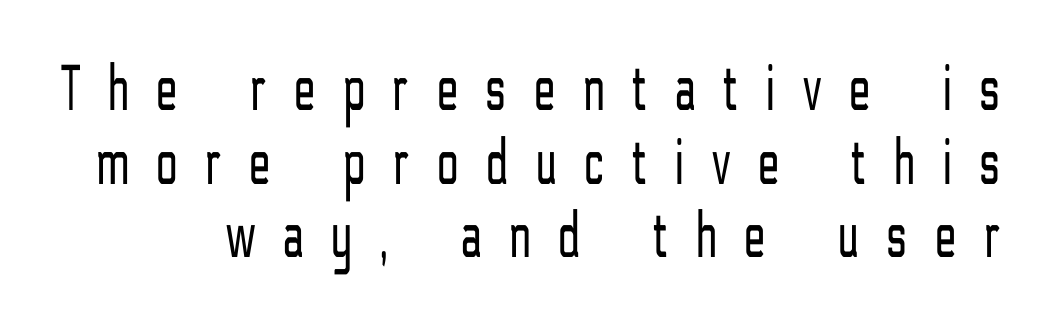
The image shows 67 px light, condensed sans-serif type, upright; set tight line spacing (1.1x), unusually wide letter spacing (+0.43 em), not underlined; low stroke contrast and a medium x-height.
